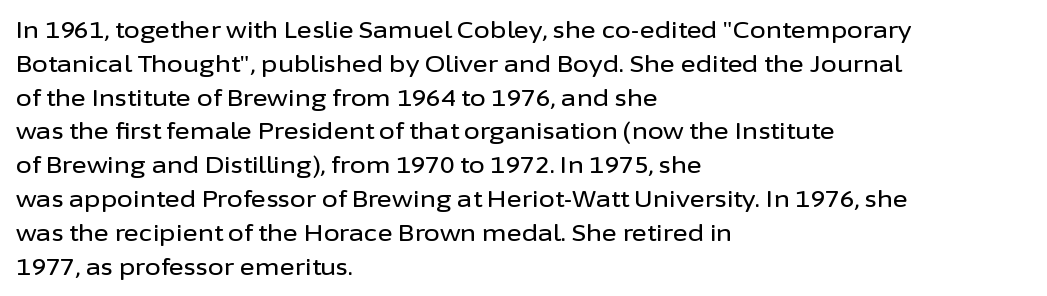
The image shows 23 px text type, upright; set left-aligned, normal line spacing (1.47x), normal letter spacing, not underlined.
